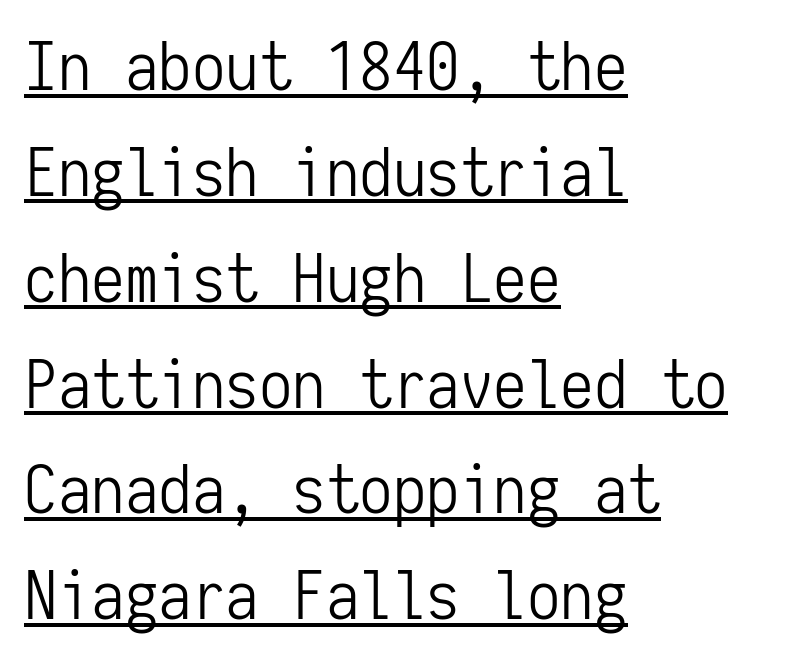
Ordinary non-slanted type is in use. The words here are underlined. Are there feet on the stems? There aren't — it's a sans. Nothing unusual about the tracking: characters are spaced as the font intends.
